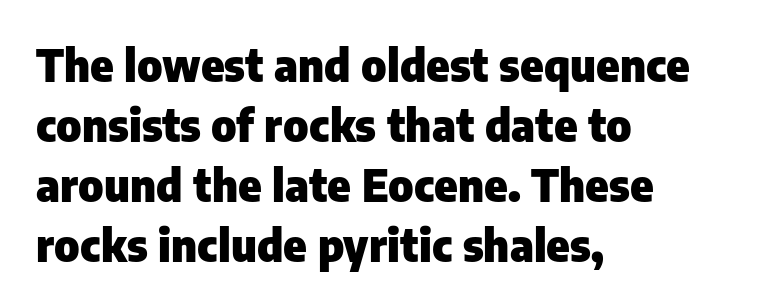
{"serif": "no", "italic": "no", "bold": "yes", "weight": "heavy", "width": "normal", "stroke_contrast": "low", "x_height": "medium", "monospaced": "no", "underline": "no", "align": "left", "line_spacing": "normal", "line_spacing_ratio": 1.36, "letter_spacing": "normal", "letter_spacing_em": 0.0, "glyph_px": 44}
